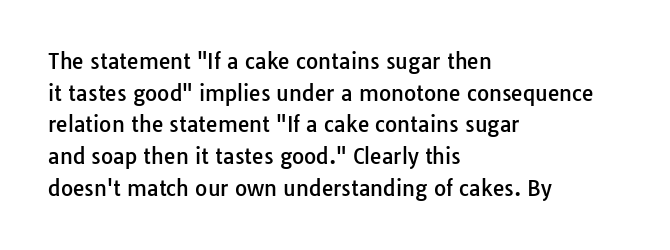
Q: Is the text italic (slanted)? A: No, it is upright.
Q: Is the text underlined? A: No.
Q: How is the paragraph aligned? A: Left-aligned.
Q: Is the spacing between letters normal or unusually wide? A: Normal.
Q: Is the spacing between lines tight, normal or loose? A: Normal.
